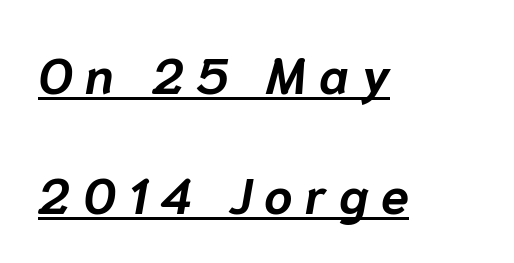
Line spacing here is loose. Rendered with sloped, italic letterforms. Looks like regular typesetting: each glyph gets only the width it needs. Left-aligned paragraph, ragged on the right. Tracking value appears strongly positive — letters spread wide.
